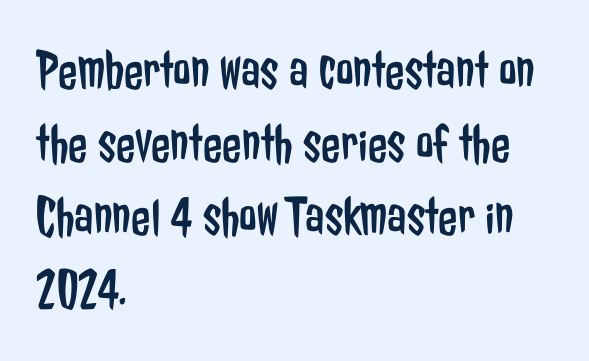
{"serif": "no", "italic": "no", "bold": "no", "weight": "regular", "width": "condensed", "stroke_contrast": "low", "x_height": "medium", "monospaced": "no", "underline": "no", "align": "left", "line_spacing": "normal", "line_spacing_ratio": 1.3, "letter_spacing": "normal", "letter_spacing_em": 0.0, "glyph_px": 56}
